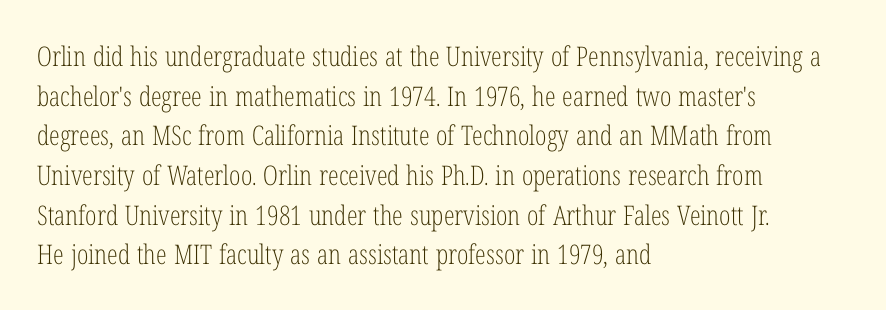
{"italic": "no", "bold": "no", "underline": "no", "align": "left", "line_spacing": "normal", "line_spacing_ratio": 1.47, "letter_spacing": "normal", "letter_spacing_em": 0.0, "glyph_px": 27}
